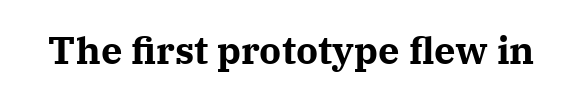
The image shows 38 px bold serif type, upright; set normal letter spacing, not underlined; medium stroke contrast and a medium x-height.
